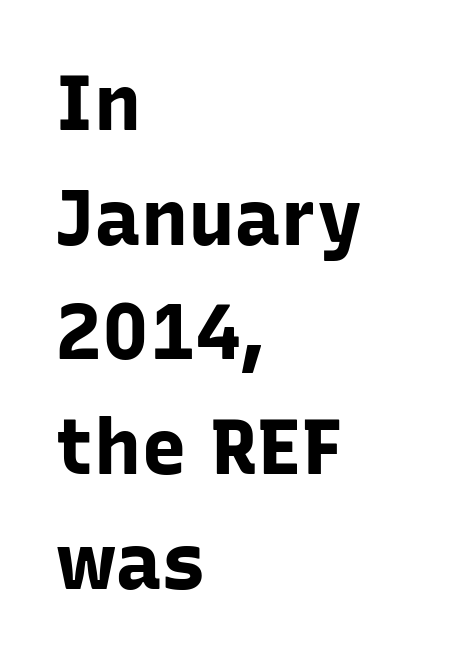
Q: Is the text bold? A: Yes.
Q: Is the text italic (slanted)? A: No, it is upright.
Q: Is the typeface a serif or a sans-serif typeface? A: Sans-serif.
Q: Is the text underlined? A: No.
Q: How is the paragraph aligned? A: Left-aligned.
Q: Is the spacing between letters normal or unusually wide? A: Normal.
Q: Is the spacing between lines tight, normal or loose? A: Normal.
Q: Width (condensed, normal, or wide)? A: Normal.
Q: Stroke contrast? A: Low.
Q: x-height? A: Medium.
Q: Monospaced? A: No.
